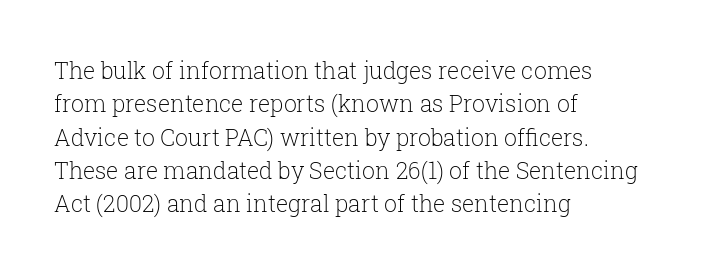
{"italic": "no", "bold": "no", "underline": "no", "align": "left", "line_spacing": "normal", "line_spacing_ratio": 1.45, "letter_spacing": "normal", "letter_spacing_em": 0.0, "glyph_px": 23}
